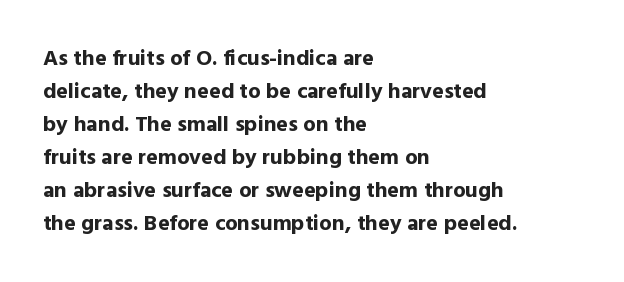
The image shows 22 px bold type, upright; set left-aligned, normal line spacing (1.5x), normal letter spacing, not underlined.
